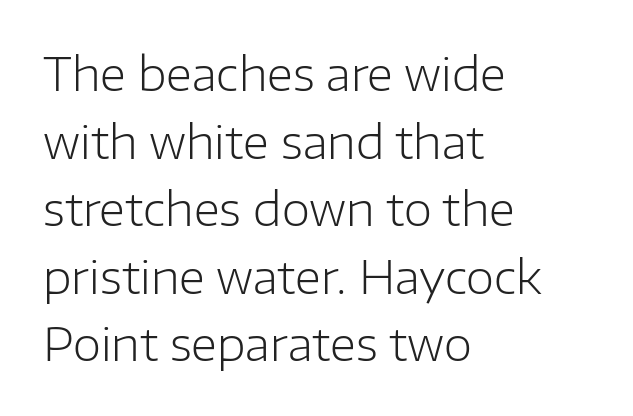
The gaps between neighbouring characters are ordinary and unremarkable. The gap between lines stays unmarked. Nope, not italic — everything's standing straight. A typesetter would label this face a sans. This reads as an unemphasized weight, regular at the heaviest. Baseline-to-baseline distance is the conventional proportion of letter height.
